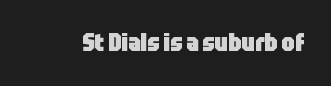
The image shows 24 px bold type, upright; set normal letter spacing, not underlined.
